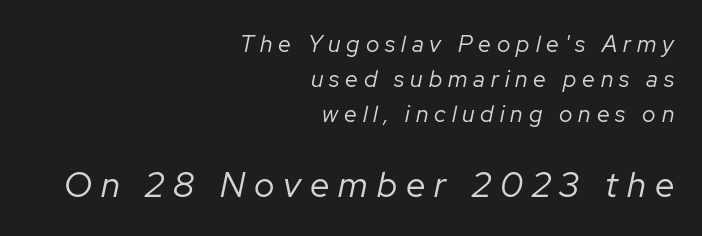
{"italic": "yes", "lean": "right", "slant_degrees": 12, "bold": "no", "weight": "regular", "width": "normal", "stroke_contrast": "low", "x_height": "medium", "monospaced": "no", "underline": "no", "align": "right", "line_spacing": "normal", "line_spacing_ratio": 1.52, "letter_spacing": "wide", "letter_spacing_em": 0.26, "larger_block": "second", "size_ratio": 1.52, "glyph_px": 35}
